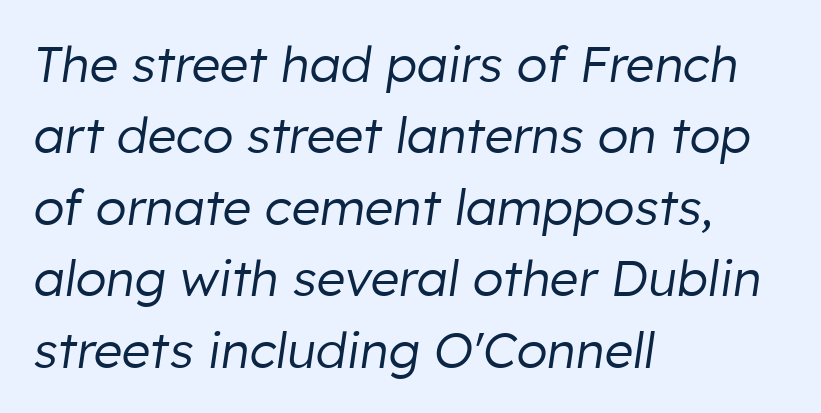
{"italic": "yes", "lean": "right", "slant_degrees": 8, "bold": "no", "weight": "regular", "width": "normal", "stroke_contrast": "low", "x_height": "medium", "monospaced": "no", "underline": "no", "align": "left", "line_spacing": "normal", "line_spacing_ratio": 1.43, "letter_spacing": "normal", "letter_spacing_em": 0.0, "glyph_px": 50}
